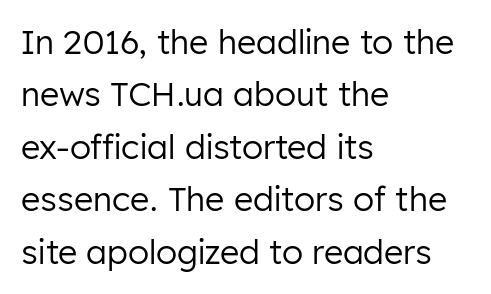
No extra ink here — the face is not bold. In terms of letterspacing, this is plain default setting. The words here are not underlined. A typesetter would call this leading conventional body-copy spacing.
